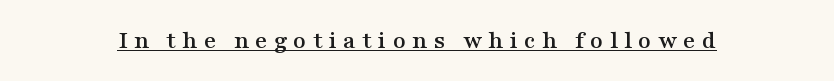
Does the lettering tilt? It doesn't — this is upright. Words appear elongated and porous because spacing is wide. Has an underline been added? It has.
